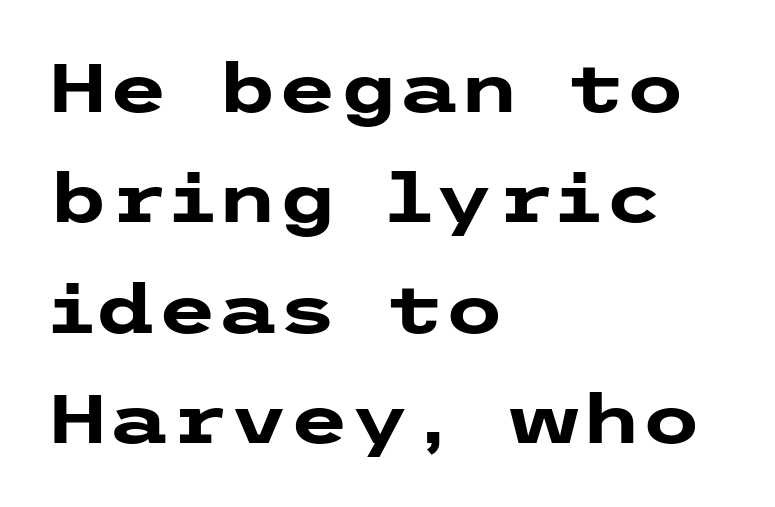
{"serif": "no", "italic": "no", "bold": "yes", "weight": "heavy", "width": "wide", "stroke_contrast": "low", "x_height": "medium", "underline": "no", "align": "left", "line_spacing": "normal", "line_spacing_ratio": 1.6, "letter_spacing": "normal", "letter_spacing_em": 0.0, "glyph_px": 69}
